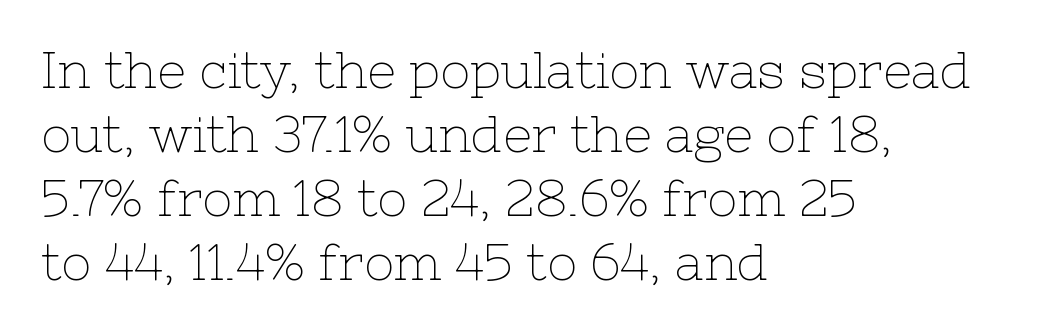
Q: Is the text bold? A: No.
Q: Is the text italic (slanted)? A: No, it is upright.
Q: Is the typeface a serif or a sans-serif typeface? A: Serif.
Q: Is the text underlined? A: No.
Q: How is the paragraph aligned? A: Left-aligned.
Q: Is the spacing between letters normal or unusually wide? A: Normal.
Q: Is the spacing between lines tight, normal or loose? A: Normal.
Q: Width (condensed, normal, or wide)? A: Normal.
Q: Stroke contrast? A: Low.
Q: x-height? A: Medium.
Q: Monospaced? A: No.
